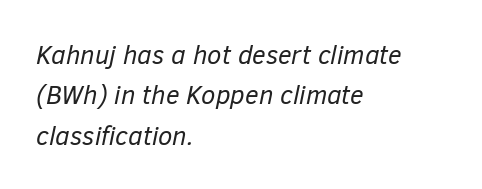
{"italic": "yes", "lean": "right", "slant_degrees": 12, "bold": "no", "underline": "no", "align": "left", "line_spacing": "normal", "line_spacing_ratio": 1.55, "letter_spacing": "normal", "letter_spacing_em": 0.0, "glyph_px": 26}
